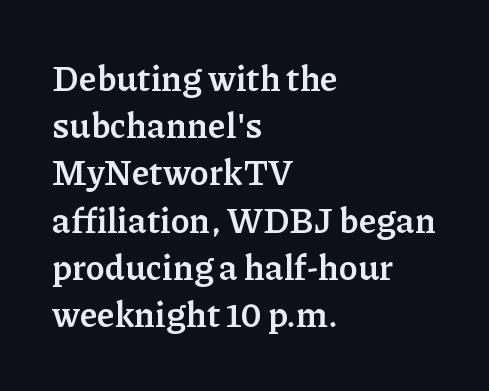
The image shows 35 px semibold serif type, upright; set left-aligned, normal line spacing (1.35x), normal letter spacing, not underlined; low stroke contrast and a medium x-height.
